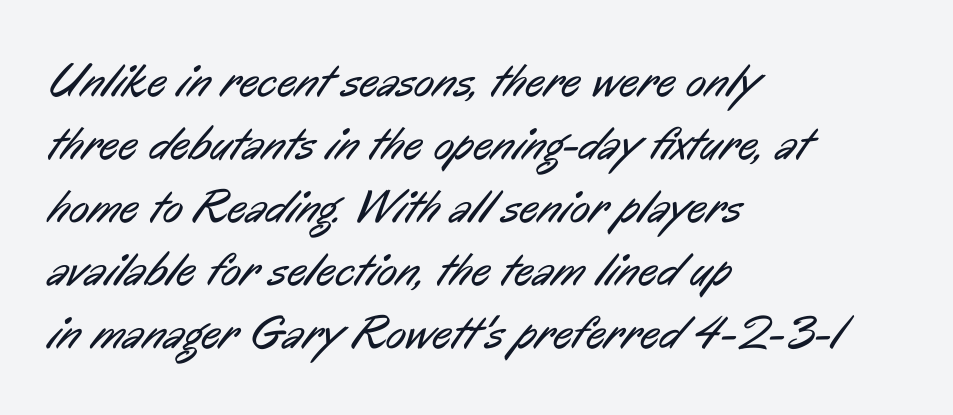
In terms of leading, this rendering sits right in the middle. Examine the stroke ends and you'll find no serifs. Spacing verdict: proportional, widths tailored to each character. A student would call this left alignment; a typographer would say flush left, rag right. The foot of each line stays bare and open. The letterforms sit at book weight or below.
